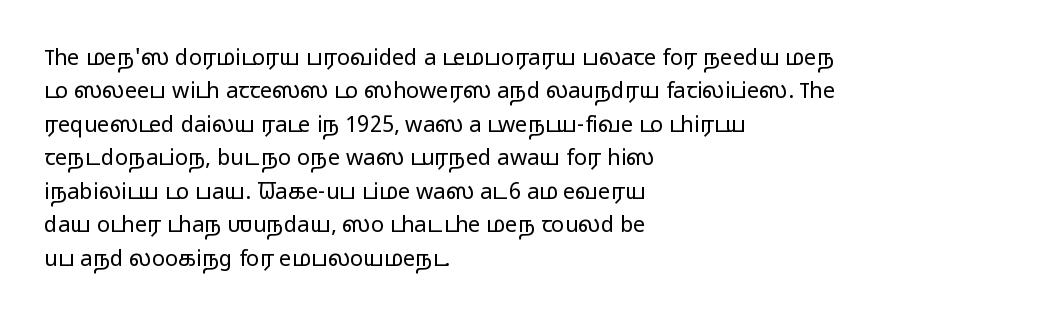
Q: Is the text bold? A: No.
Q: Is the text italic (slanted)? A: No, it is upright.
Q: Is the text underlined? A: No.
Q: How is the paragraph aligned? A: Left-aligned.
Q: Is the spacing between letters normal or unusually wide? A: Normal.
Q: Is the spacing between lines tight, normal or loose? A: Normal.
